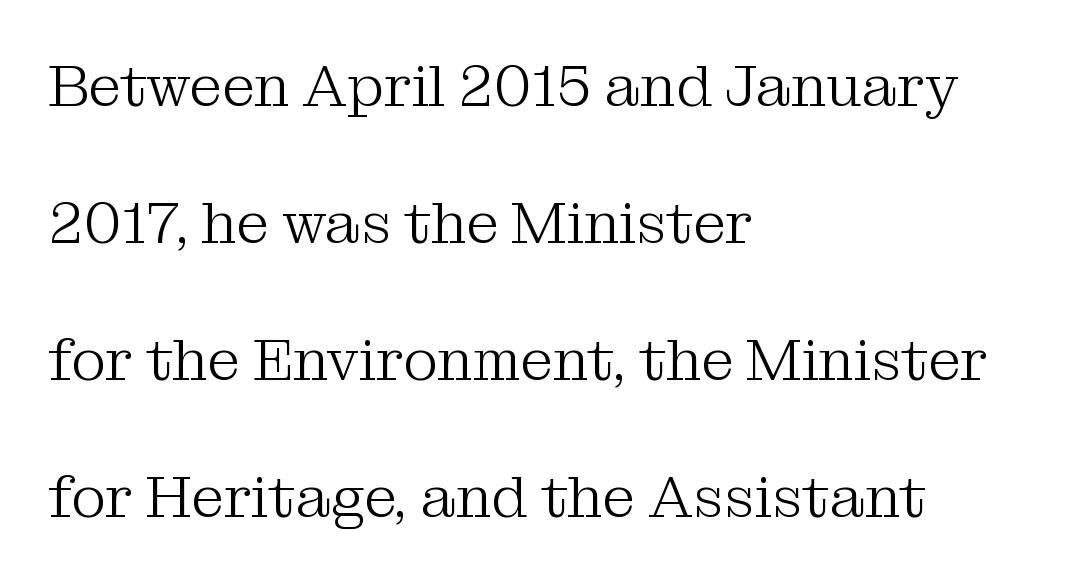
The image shows 59 px light serif type, upright; set left-aligned, loose line spacing (2.32x), normal letter spacing, not underlined; medium stroke contrast and a medium x-height.
